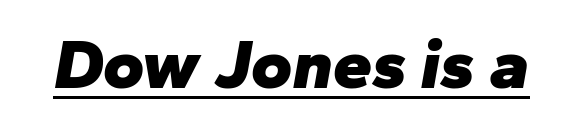
The image shows 70 px heavy type, italic (leaning right); set normal letter spacing, underlined; low stroke contrast and a medium x-height.
